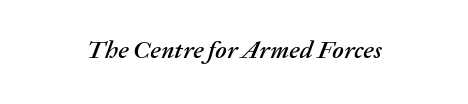
Just letters on the line, the space beneath them empty. The glyphs look as if they've been sheared to an angle. Each word holds together tightly as a unit, with standard inter-letter gaps.
